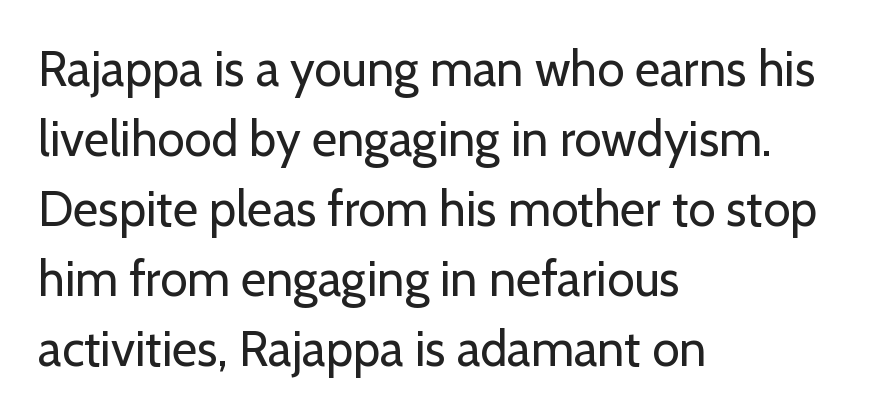
This block has exactly the height ordinary leading produces. The lettering holds an erect, upright posture throughout. The cut favours lightness, reaching ordinary text weight at its darkest. Each line starts at the same left margin while the right side varies. This sample has the flowing, uneven cadence of proportional lettering.
